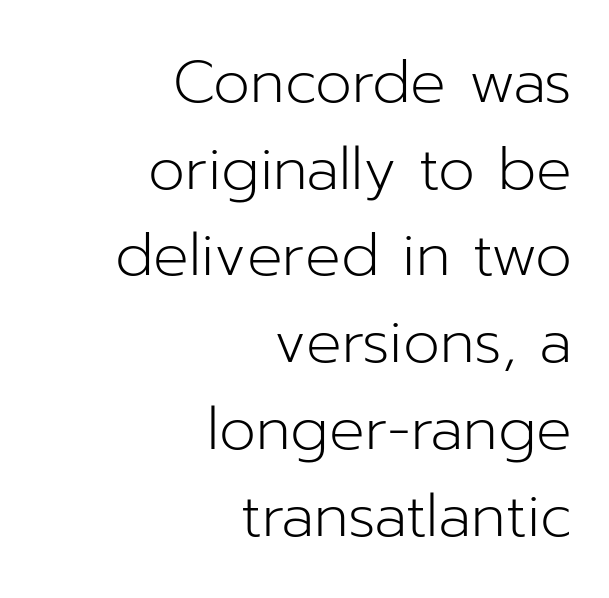
Q: Is the text bold? A: No.
Q: Is the text italic (slanted)? A: No, it is upright.
Q: Is the typeface a serif or a sans-serif typeface? A: Sans-serif.
Q: Is the text underlined? A: No.
Q: How is the paragraph aligned? A: Right-aligned.
Q: Is the spacing between letters normal or unusually wide? A: Normal.
Q: Is the spacing between lines tight, normal or loose? A: Normal.
Q: Width (condensed, normal, or wide)? A: Normal.
Q: Stroke contrast? A: Low.
Q: x-height? A: Medium.
Q: Monospaced? A: No.
